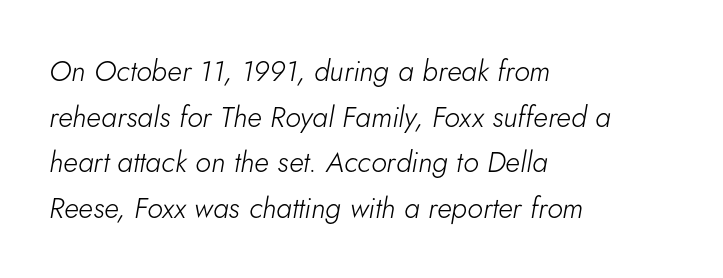
Q: Is the text bold? A: No.
Q: Is the text italic (slanted)? A: Yes, it leans right by about 5 degrees.
Q: Is the text underlined? A: No.
Q: How is the paragraph aligned? A: Left-aligned.
Q: Is the spacing between letters normal or unusually wide? A: Normal.
Q: Is the spacing between lines tight, normal or loose? A: Normal.
Q: Width (condensed, normal, or wide)? A: Normal.
Q: Stroke contrast? A: Low.
Q: x-height? A: Small.
Q: Monospaced? A: No.
